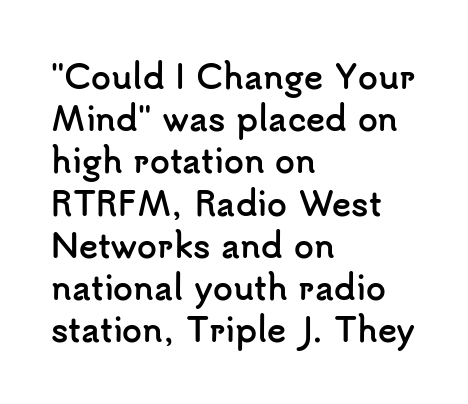
{"serif": "no", "italic": "no", "bold": "yes", "weight": "semibold", "width": "normal", "stroke_contrast": "low", "x_height": "small", "monospaced": "no", "underline": "no", "align": "left", "line_spacing": "normal", "line_spacing_ratio": 1.32, "letter_spacing": "normal", "letter_spacing_em": 0.0, "glyph_px": 32}
